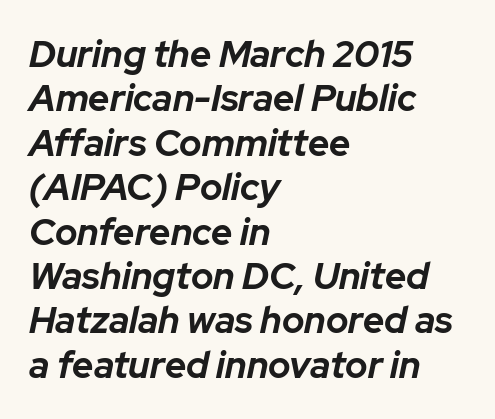
{"italic": "yes", "lean": "right", "slant_degrees": 12, "bold": "yes", "weight": "bold", "width": "normal", "stroke_contrast": "low", "x_height": "medium", "monospaced": "no", "underline": "no", "align": "left", "line_spacing_ratio": 1.2, "letter_spacing": "normal", "letter_spacing_em": 0.0, "glyph_px": 37}
